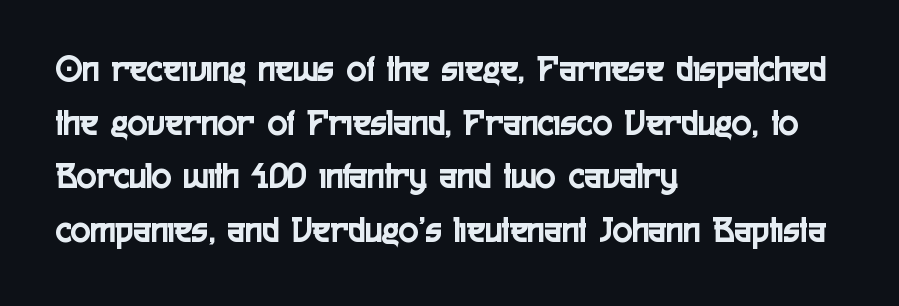
Q: Is the text italic (slanted)? A: No, it is upright.
Q: Is the typeface a serif or a sans-serif typeface? A: Sans-serif.
Q: Is the text underlined? A: No.
Q: How is the paragraph aligned? A: Left-aligned.
Q: Is the spacing between letters normal or unusually wide? A: Normal.
Q: Is the spacing between lines tight, normal or loose? A: Normal.
Q: Width (condensed, normal, or wide)? A: Condensed.
Q: x-height? A: Medium.
Q: Monospaced? A: No.
